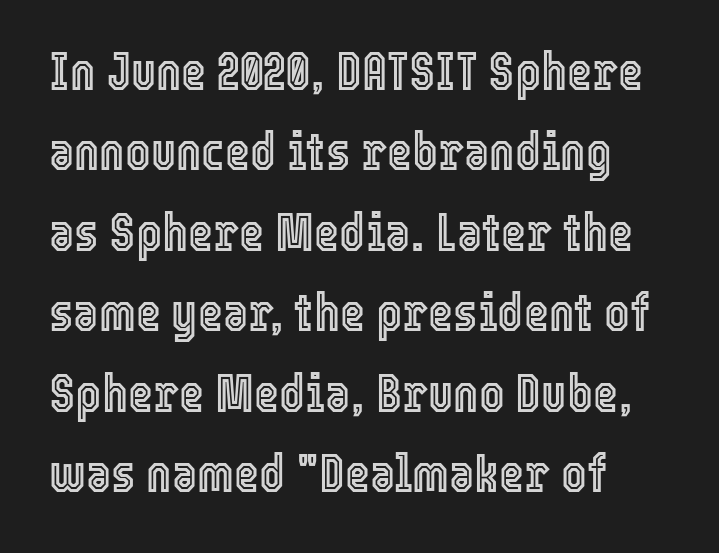
{"italic": "no", "width": "condensed", "x_height": "medium", "monospaced": "no", "underline": "no", "line_spacing": "normal", "line_spacing_ratio": 1.49, "letter_spacing": "normal", "letter_spacing_em": 0.0, "glyph_px": 54}
